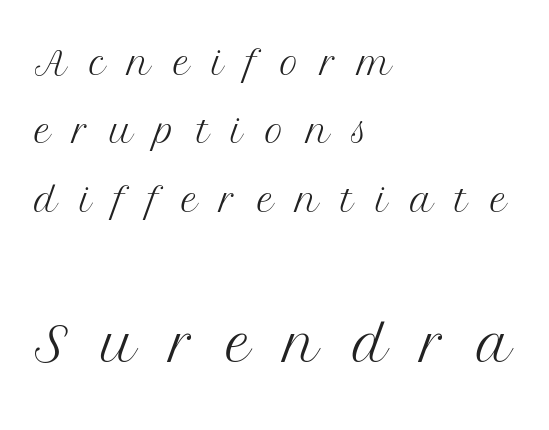
{"serif": "yes", "bold": "no", "weight": "light", "width": "normal", "stroke_contrast": "medium", "x_height": "medium", "monospaced": "no", "underline": "no", "align": "left", "line_spacing": "normal", "line_spacing_ratio": 1.34, "letter_spacing": "wide", "letter_spacing_em": 0.44, "larger_block": "second", "size_ratio": 1.51, "glyph_px": 77}
